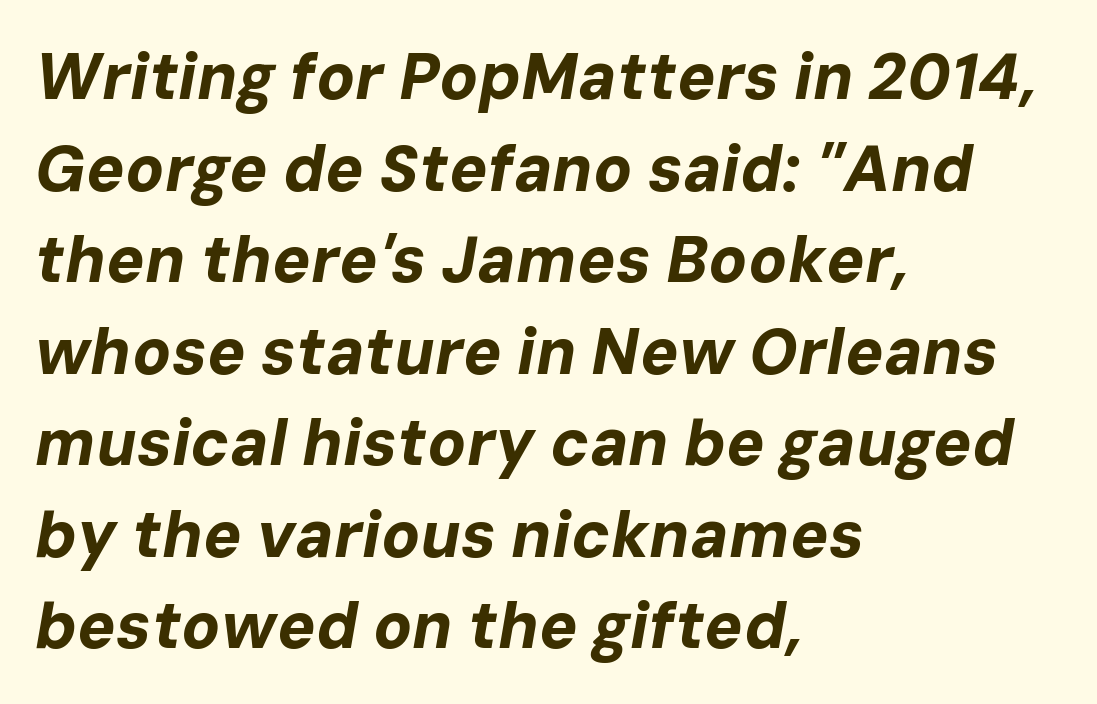
The image shows 64 px bold type, italic (leaning right); set left-aligned, normal line spacing (1.43x), normal letter spacing, not underlined; low stroke contrast and a medium x-height.
